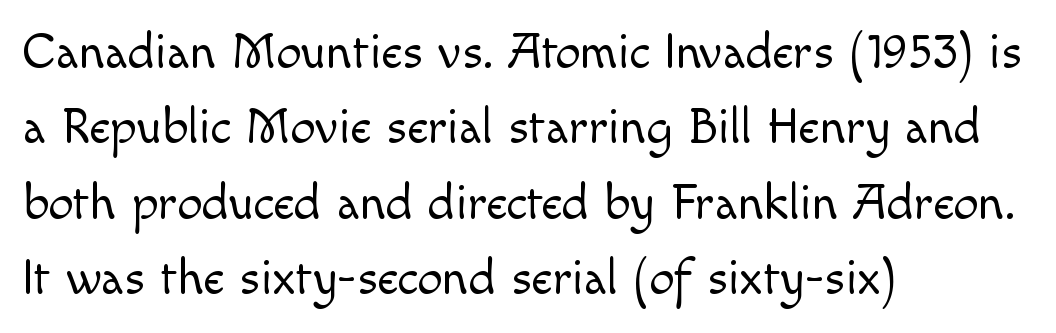
{"serif": "no", "italic": "no", "bold": "no", "weight": "light", "width": "normal", "x_height": "small", "monospaced": "no", "underline": "no", "align": "left", "line_spacing": "normal", "line_spacing_ratio": 1.51, "letter_spacing": "normal", "letter_spacing_em": 0.0, "glyph_px": 50}
